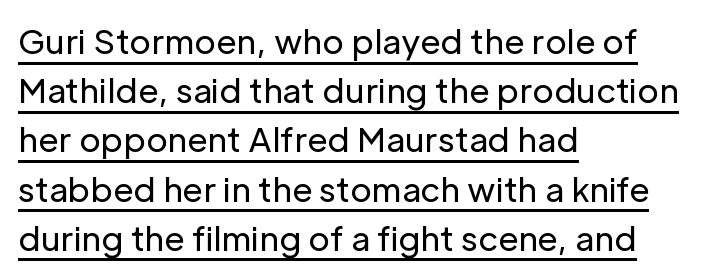
The image shows 33 px regular-weight sans-serif type, upright; set left-aligned, normal line spacing (1.49x), normal letter spacing, underlined; low stroke contrast and a medium x-height.
